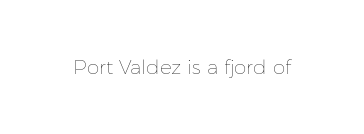
{"italic": "no", "bold": "no", "underline": "no", "letter_spacing": "normal", "letter_spacing_em": 0.0, "glyph_px": 20}
